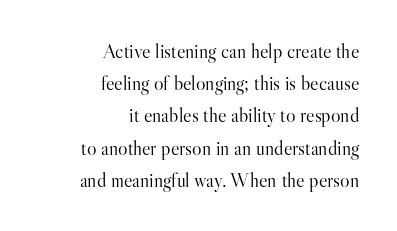
Think standard paragraph weight, or any step lighter than that. Designer's note — italics off, roman on. One-word summary of the alignment: right. Default kerning and tracking; the words read as compact shapes.
